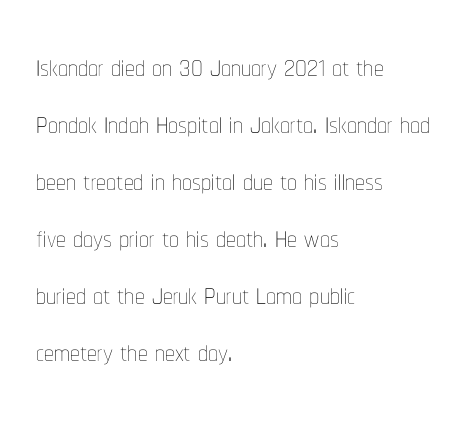
The image shows 39 px thin, condensed type, upright; set left-aligned, normal line spacing (1.46x), normal letter spacing, not underlined; low stroke contrast and a medium x-height.
